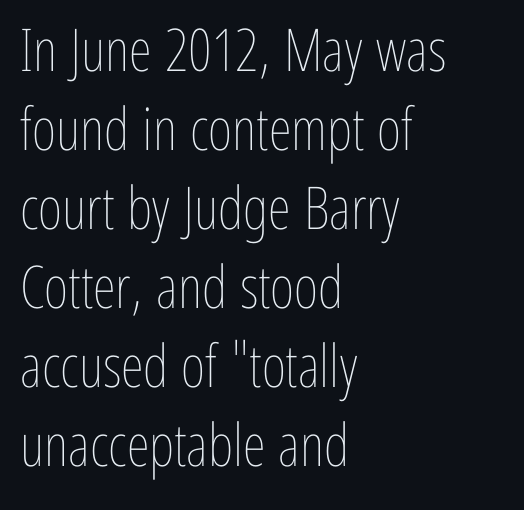
Q: Is the text bold? A: No.
Q: Is the text italic (slanted)? A: No, it is upright.
Q: Is the text underlined? A: No.
Q: How is the paragraph aligned? A: Left-aligned.
Q: Is the spacing between letters normal or unusually wide? A: Normal.
Q: Is the spacing between lines tight, normal or loose? A: Normal.
Q: Width (condensed, normal, or wide)? A: Condensed.
Q: Stroke contrast? A: Low.
Q: x-height? A: Medium.
Q: Monospaced? A: No.
